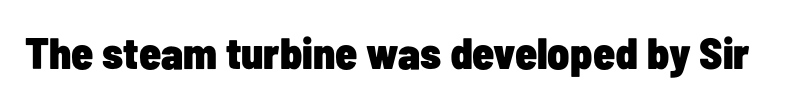
{"serif": "no", "italic": "no", "bold": "yes", "weight": "heavy", "width": "condensed", "stroke_contrast": "low", "x_height": "medium", "monospaced": "no", "underline": "no", "letter_spacing": "normal", "letter_spacing_em": 0.0, "glyph_px": 44}
